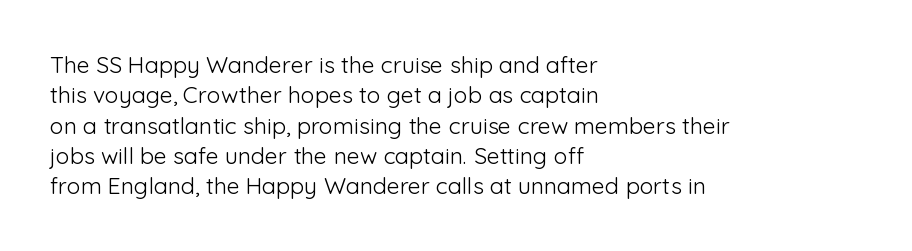
The space directly below the letters is spotless. Caption: standard tracking, unaltered. Vertically, the passage feels balanced, rows spaced as you'd expect. Does the lettering tilt? It doesn't — this is upright.
